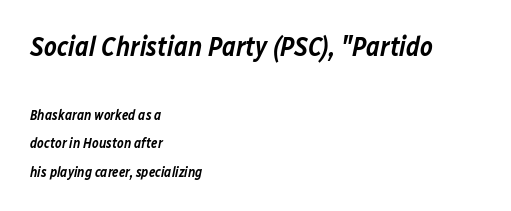
{"italic": "yes", "lean": "right", "slant_degrees": 12, "bold": "semi", "underline": "no", "align": "left", "line_spacing": "loose", "line_spacing_ratio": 2.02, "letter_spacing": "normal", "letter_spacing_em": 0.0, "larger_block": "first", "size_ratio": 1.93, "glyph_px": 27}
